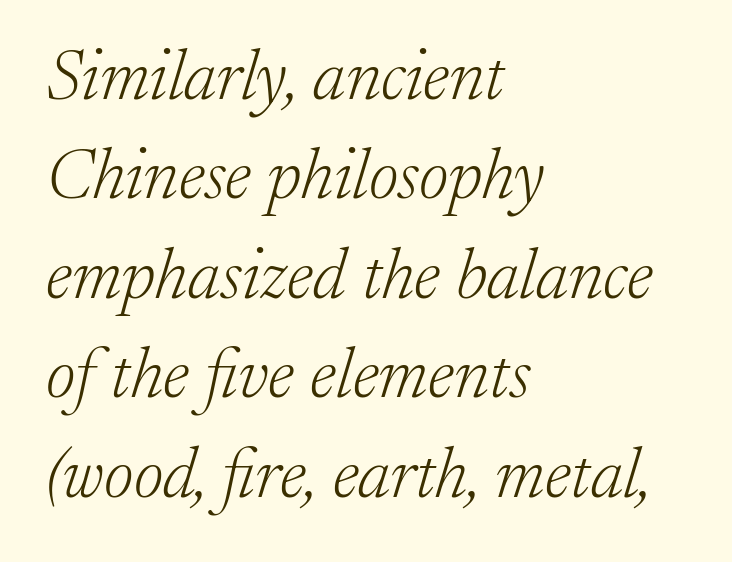
The image shows 71 px light serif type, italic (leaning right); set left-aligned, normal line spacing (1.4x), normal letter spacing, not underlined; low stroke contrast and a medium x-height.
